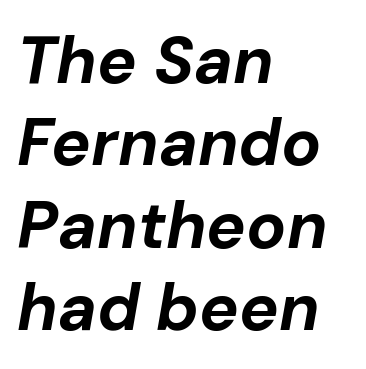
The image shows 66 px bold type, italic (leaning right); set left-aligned, normal line spacing (1.25x), normal letter spacing, not underlined; low stroke contrast and a medium x-height.
